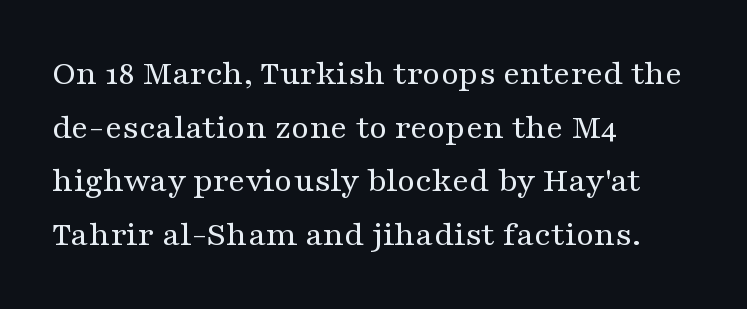
Q: Is the text bold? A: No.
Q: Is the text italic (slanted)? A: No, it is upright.
Q: Is the typeface a serif or a sans-serif typeface? A: Serif.
Q: Is the text underlined? A: No.
Q: How is the paragraph aligned? A: Left-aligned.
Q: Is the spacing between letters normal or unusually wide? A: Normal.
Q: Is the spacing between lines tight, normal or loose? A: Normal.
Q: Width (condensed, normal, or wide)? A: Wide.
Q: Stroke contrast? A: Medium.
Q: x-height? A: Medium.
Q: Monospaced? A: No.
